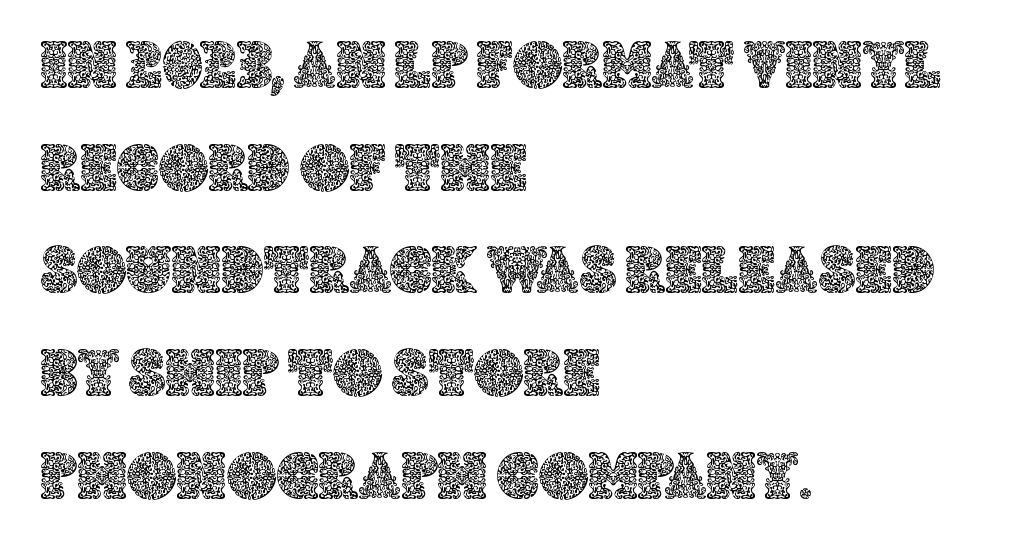
The image shows 68 px text type, upright; set left-aligned, normal line spacing (1.51x), normal letter spacing, not underlined; a large x-height.
